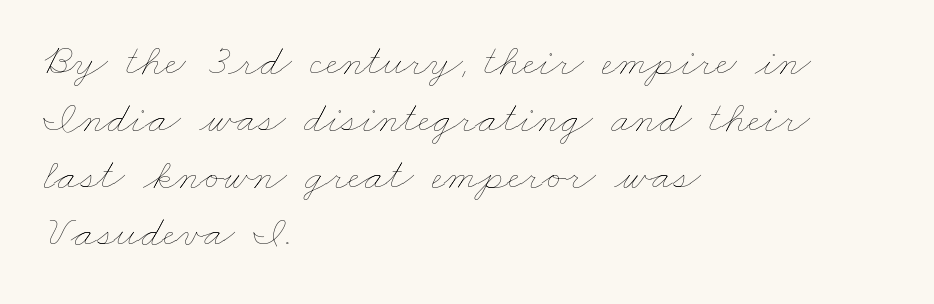
The image shows 45 px thin, wide type; set left-aligned, normal line spacing (1.27x), normal letter spacing, not underlined; low stroke contrast and a small x-height.
